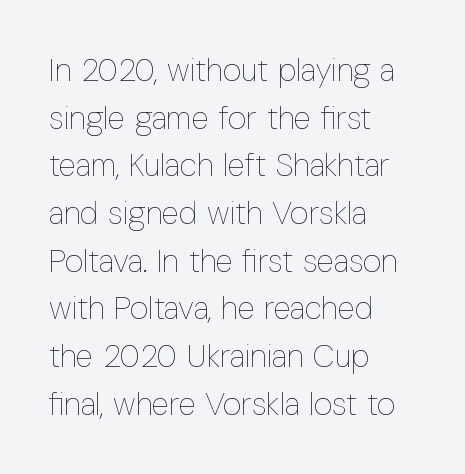
{"italic": "no", "bold": "no", "weight": "thin", "width": "condensed", "stroke_contrast": "low", "x_height": "medium", "monospaced": "no", "underline": "no", "align": "left", "line_spacing": "normal", "line_spacing_ratio": 1.49, "letter_spacing": "normal", "letter_spacing_em": 0.0, "glyph_px": 32}
